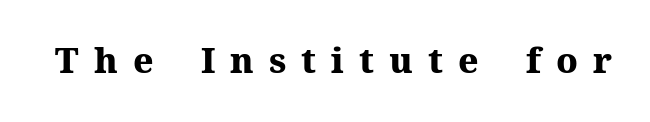
Check the space under the baseline: it is left empty. Ascenders rise straight up at ninety degrees. Inter-character spacing is expanded well beyond the font's built-in metrics. Note the varied advance widths — an 'i' is clearly narrower than an 'm'.
